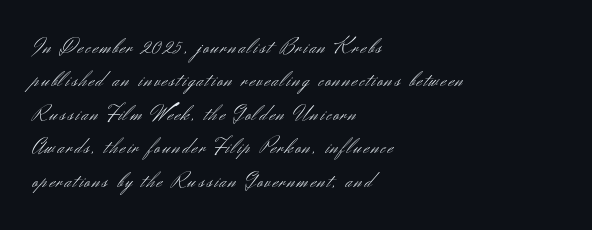
The image shows 22 px text type; set left-aligned, normal line spacing (1.52x), not underlined.
